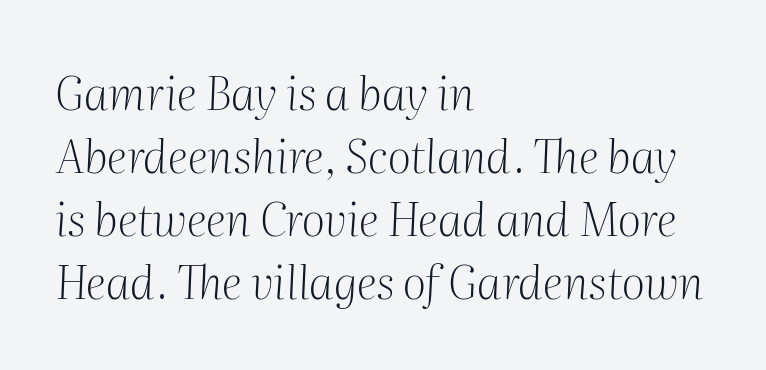
Q: Is the text bold? A: No.
Q: Is the text italic (slanted)? A: Yes, it leans right by about 2 degrees.
Q: Is the typeface a serif or a sans-serif typeface? A: Serif.
Q: Is the text underlined? A: No.
Q: How is the paragraph aligned? A: Left-aligned.
Q: Is the spacing between letters normal or unusually wide? A: Normal.
Q: Is the spacing between lines tight, normal or loose? A: Normal.
Q: Width (condensed, normal, or wide)? A: Normal.
Q: Stroke contrast? A: Medium.
Q: x-height? A: Medium.
Q: Monospaced? A: No.
